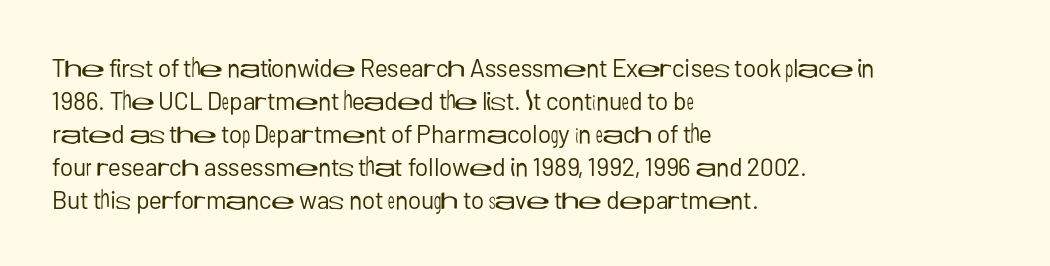
{"italic": "no", "bold": "no", "underline": "no", "align": "left", "line_spacing": "normal", "line_spacing_ratio": 1.32, "letter_spacing": "normal", "letter_spacing_em": 0.0, "glyph_px": 25}
